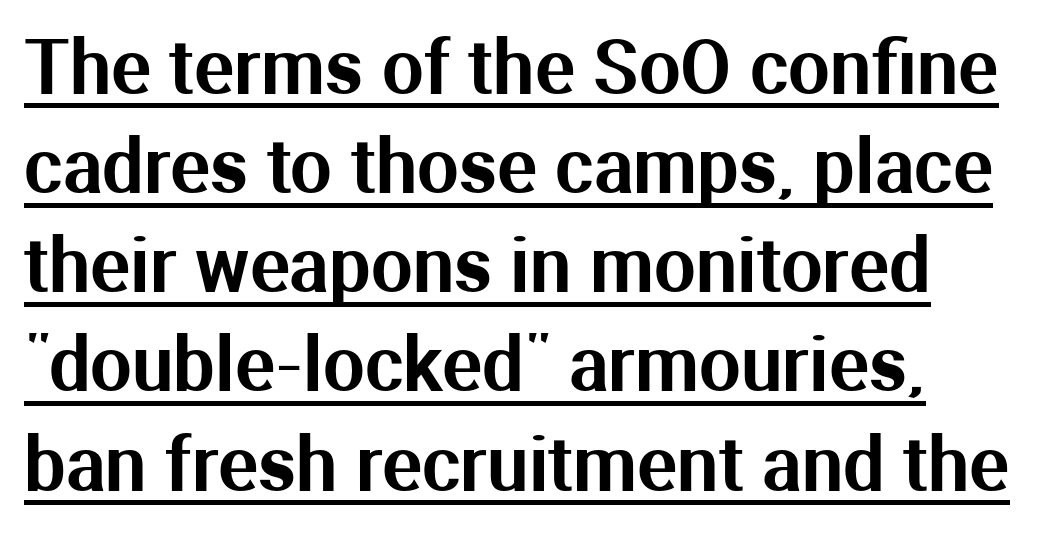
{"serif": "no", "italic": "no", "width": "normal", "stroke_contrast": "medium", "x_height": "medium", "monospaced": "no", "underline": "yes", "line_spacing": "normal", "line_spacing_ratio": 1.34, "letter_spacing": "normal", "letter_spacing_em": 0.0, "glyph_px": 74}
